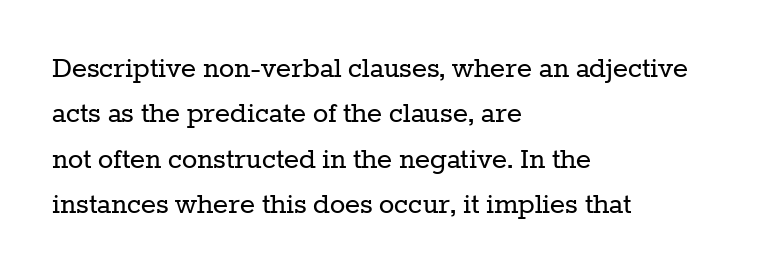
Where is the straight margin? On the left. Check under the words: just untouched page. Regarding serifs, this sample has them. The letters stand straight up with perfectly vertical stems. Students, note that the glyphs here touch the page at normal intervals.
